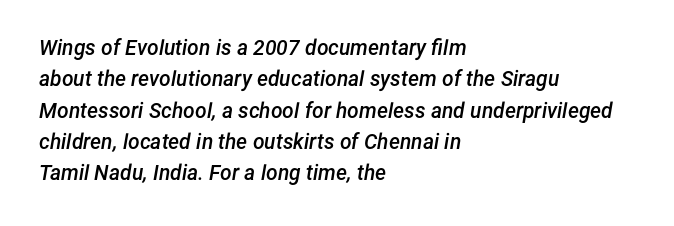
Q: Is the text bold? A: Semi-bold.
Q: Is the text italic (slanted)? A: Yes, it leans right by about 12 degrees.
Q: Is the text underlined? A: No.
Q: How is the paragraph aligned? A: Left-aligned.
Q: Is the spacing between letters normal or unusually wide? A: Normal.
Q: Is the spacing between lines tight, normal or loose? A: Normal.
